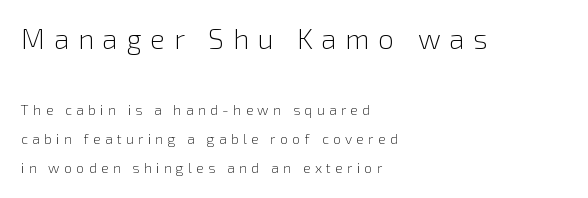
{"serif": "no", "italic": "no", "bold": "no", "weight": "light", "width": "normal", "x_height": "medium", "monospaced": "no", "underline": "no", "align": "left", "line_spacing": "loose", "line_spacing_ratio": 2.07, "letter_spacing": "wide", "letter_spacing_em": 0.31, "larger_block": "first", "size_ratio": 2.0, "glyph_px": 28}
